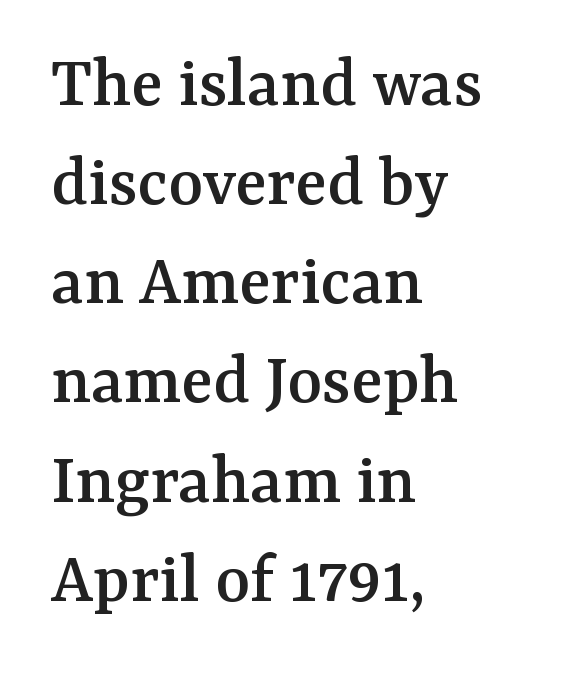
Looks like regular typesetting: each glyph gets only the width it needs. In CSS terms this would be text-align: left. The strip under each line holds only bare page. Ordinary non-slanted type is in use. Nobody touched the tracking dial on this one.
